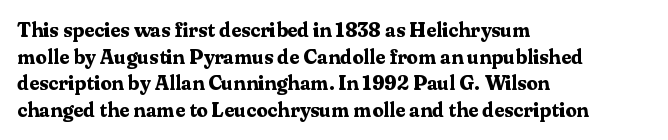
Q: Is the text bold? A: Yes.
Q: Is the text italic (slanted)? A: No, it is upright.
Q: Is the text underlined? A: No.
Q: How is the paragraph aligned? A: Left-aligned.
Q: Is the spacing between letters normal or unusually wide? A: Normal.
Q: Is the spacing between lines tight, normal or loose? A: Normal.
